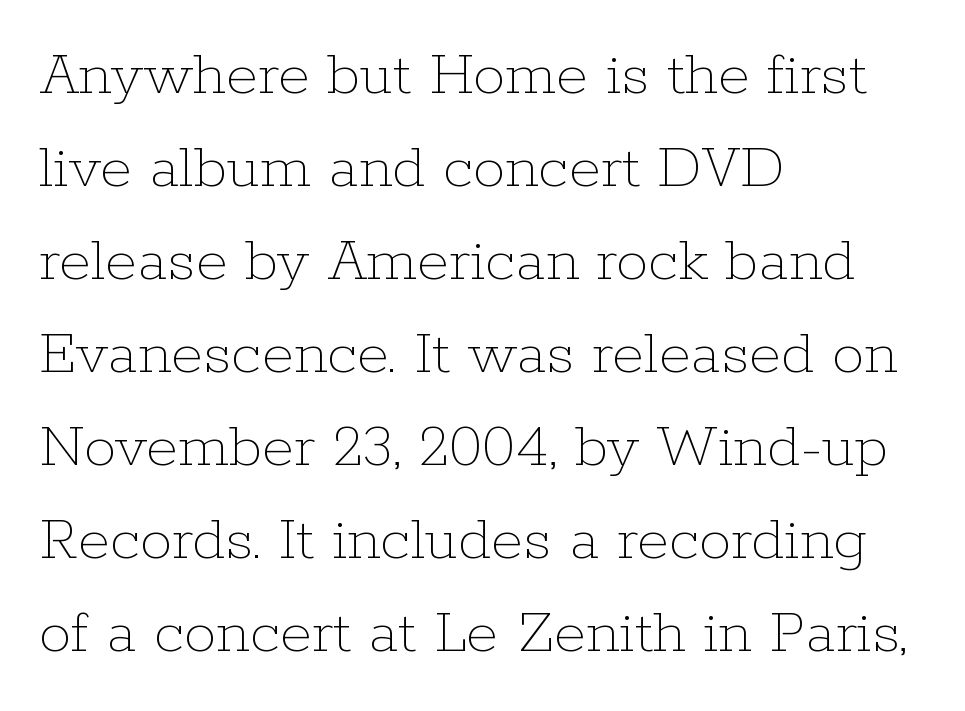
The image shows 65 px thin type, upright; set left-aligned, normal line spacing (1.43x), normal letter spacing, not underlined; low stroke contrast and a medium x-height.
